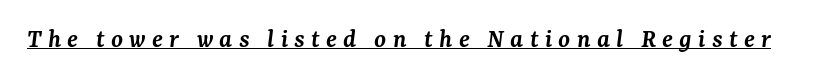
The image shows 27 px text type, italic (leaning right); set unusually wide letter spacing (+0.23 em), underlined.
